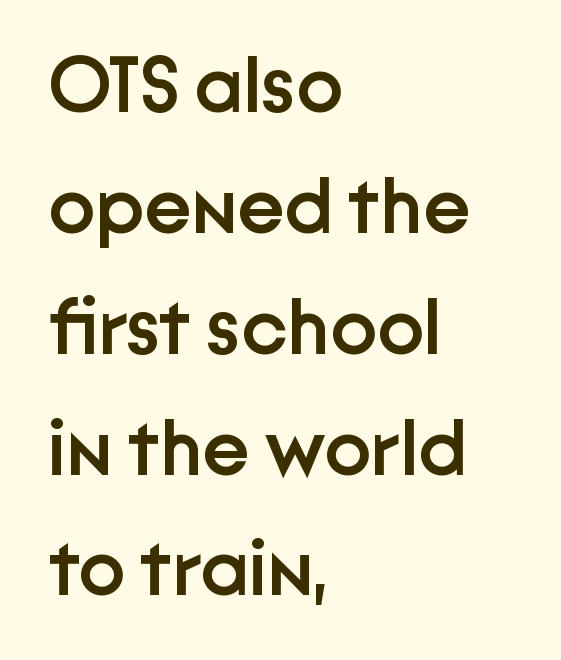
Line spacing here is normal. In terms of letterspacing, this is plain default setting. Each line starts at the same left margin while the right side varies. The typography opts for an upright posture over an oblique one.
